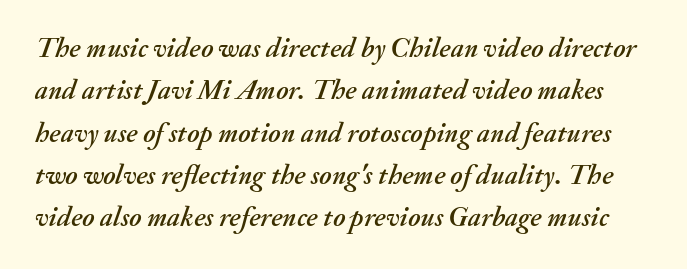
{"italic": "yes", "lean": "right", "slant_degrees": 20, "width": "normal", "stroke_contrast": "medium", "x_height": "small", "monospaced": "no", "underline": "no", "line_spacing": "normal", "line_spacing_ratio": 1.51, "letter_spacing": "normal", "letter_spacing_em": 0.0, "glyph_px": 28}
